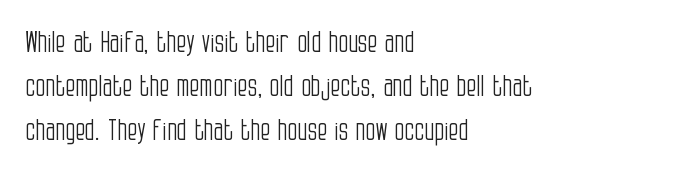
{"serif": "no", "italic": "no", "bold": "no", "weight": "light", "width": "condensed", "stroke_contrast": "low", "x_height": "large", "monospaced": "no", "underline": "no", "align": "left", "line_spacing": "normal", "line_spacing_ratio": 1.51, "letter_spacing": "normal", "letter_spacing_em": 0.0, "glyph_px": 29}
